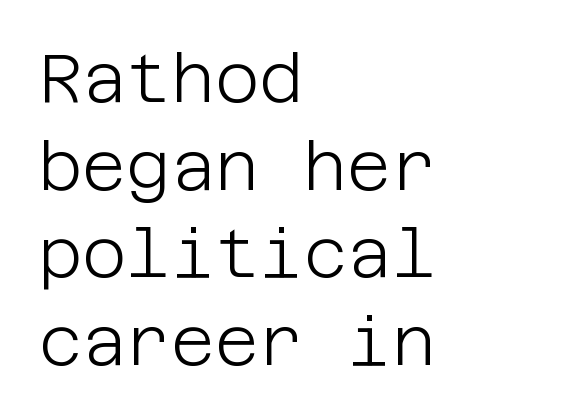
Leftover space on each line is placed entirely after the last word. Caption: face not bold, strokes unweighted. Is the letter spacing exaggerated? No — it looks like the ordinary default. The type sits square on the baseline with zero lean. Each new line begins a customary step beneath the previous one.
